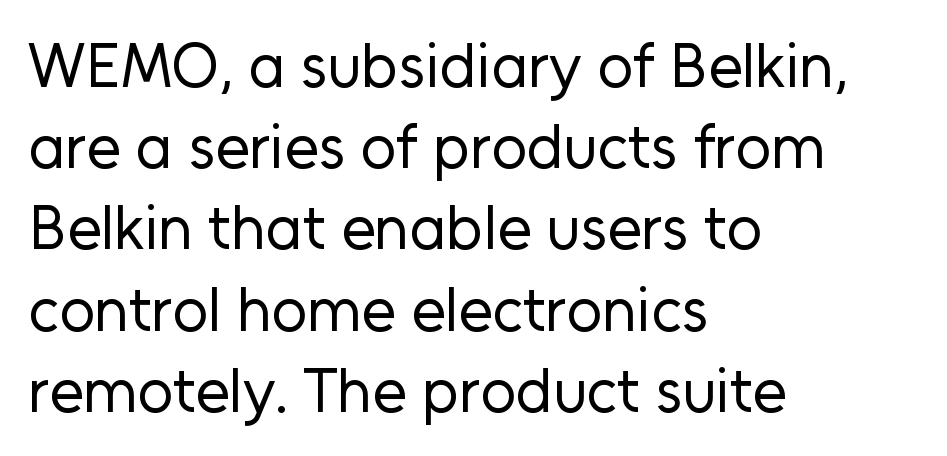
The image shows 62 px regular-weight sans-serif type, upright; set left-aligned, normal line spacing (1.31x), normal letter spacing, not underlined; low stroke contrast and a medium x-height.
